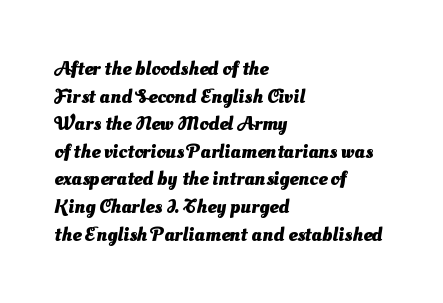
Q: Is the text bold? A: Yes.
Q: Is the text underlined? A: No.
Q: How is the paragraph aligned? A: Left-aligned.
Q: Is the spacing between letters normal or unusually wide? A: Normal.
Q: Is the spacing between lines tight, normal or loose? A: Normal.
